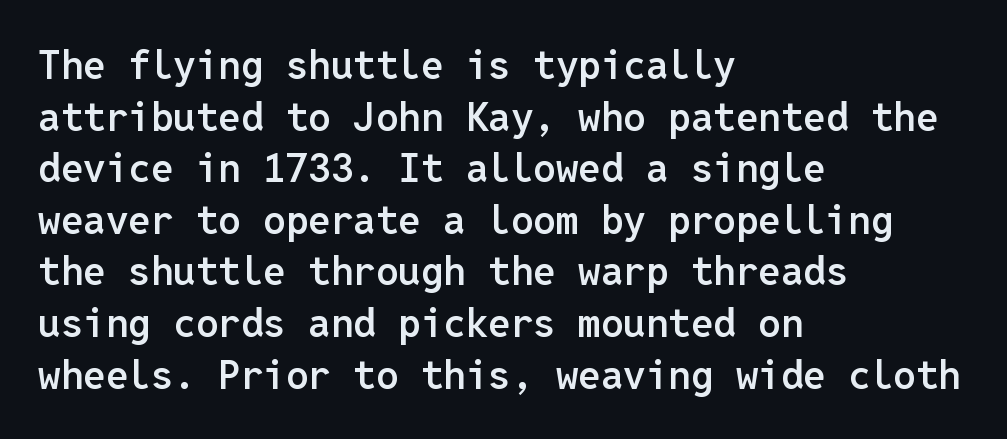
{"serif": "no", "italic": "no", "bold": "semi", "weight": "semibold", "width": "normal", "stroke_contrast": "low", "x_height": "medium", "monospaced": "yes", "underline": "no", "align": "left", "line_spacing": "normal", "line_spacing_ratio": 1.29, "letter_spacing": "normal", "letter_spacing_em": 0.0, "glyph_px": 40}
